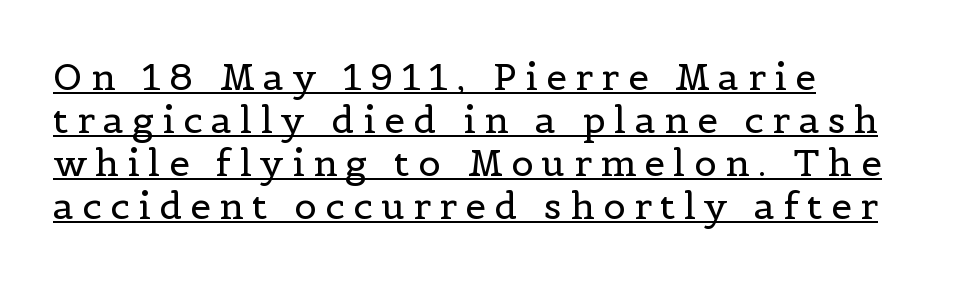
Q: Is the text bold? A: No.
Q: Is the text italic (slanted)? A: No, it is upright.
Q: Is the typeface a serif or a sans-serif typeface? A: Serif.
Q: Is the text underlined? A: Yes.
Q: How is the paragraph aligned? A: Left-aligned.
Q: Is the spacing between letters normal or unusually wide? A: Unusually wide.
Q: Width (condensed, normal, or wide)? A: Normal.
Q: x-height? A: Medium.
Q: Monospaced? A: No.
